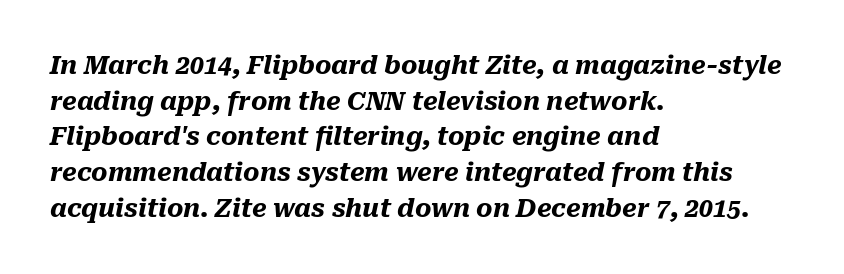
{"italic": "yes", "lean": "right", "slant_degrees": 10, "bold": "yes", "underline": "no", "align": "left", "line_spacing": "normal", "line_spacing_ratio": 1.43, "letter_spacing": "normal", "letter_spacing_em": 0.0, "glyph_px": 25}
